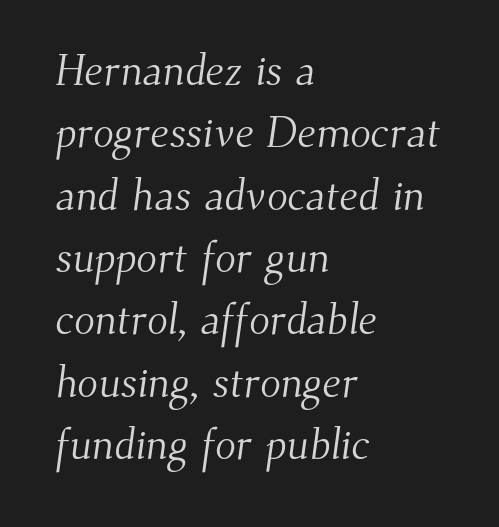
Ink coverage per letter is moderate at most. The passage shown stacks its lines at a standard gap. Words float on clear page, feet unadorned. Default kerning and tracking; the words read as compact shapes. Here the designer chose a conventional face with non-uniform glyph widths.
